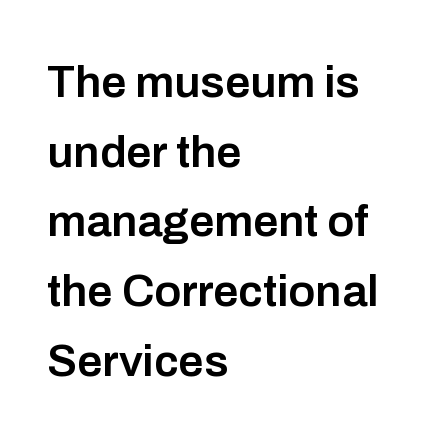
Q: Is the text bold? A: Semi-bold.
Q: Is the text italic (slanted)? A: No, it is upright.
Q: Is the typeface a serif or a sans-serif typeface? A: Sans-serif.
Q: Is the text underlined? A: No.
Q: How is the paragraph aligned? A: Left-aligned.
Q: Is the spacing between letters normal or unusually wide? A: Normal.
Q: Is the spacing between lines tight, normal or loose? A: Normal.
Q: Width (condensed, normal, or wide)? A: Normal.
Q: Stroke contrast? A: Low.
Q: x-height? A: Medium.
Q: Monospaced? A: No.
